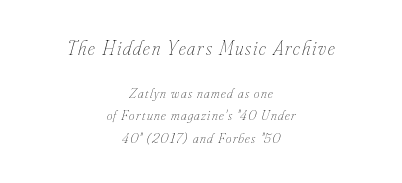
The image shows 20 px text type, italic (leaning right); set centered, normal line spacing (1.63x), not underlined; the first (top) block is 1.43x larger.
